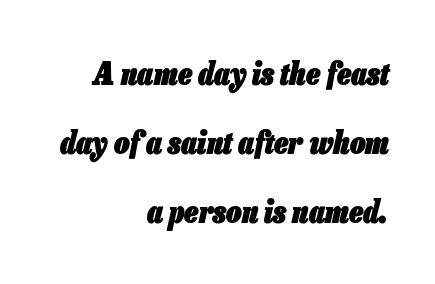
{"italic": "yes", "lean": "right", "slant_degrees": 13, "bold": "yes", "weight": "heavy", "width": "condensed", "stroke_contrast": "low", "x_height": "medium", "monospaced": "no", "underline": "no", "align": "right", "line_spacing": "loose", "line_spacing_ratio": 2.23, "letter_spacing": "normal", "letter_spacing_em": 0.0, "glyph_px": 31}
